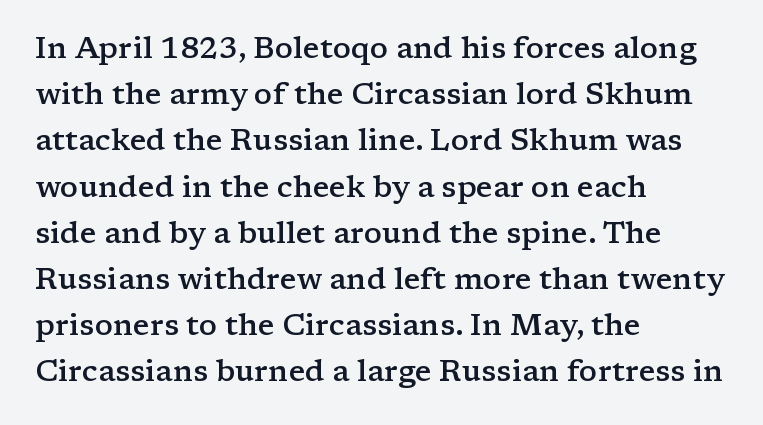
Stroke terminals: seriffed. The face used here is proportionally spaced, like ordinary book or web type. Line starts are locked; line ends wander. Compared with an ordinary text face, these strokes are moderately heavier — a semibold. The line-height multiplier appears to be the usual default.
